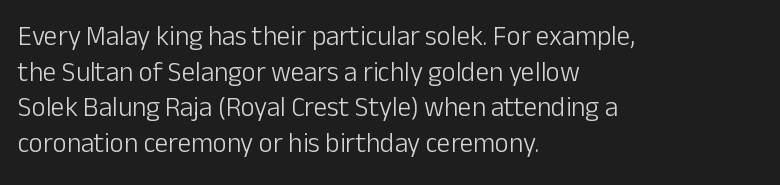
Q: Is the text bold? A: No.
Q: Is the text italic (slanted)? A: No, it is upright.
Q: Is the text underlined? A: No.
Q: How is the paragraph aligned? A: Left-aligned.
Q: Is the spacing between letters normal or unusually wide? A: Normal.
Q: Is the spacing between lines tight, normal or loose? A: Normal.
